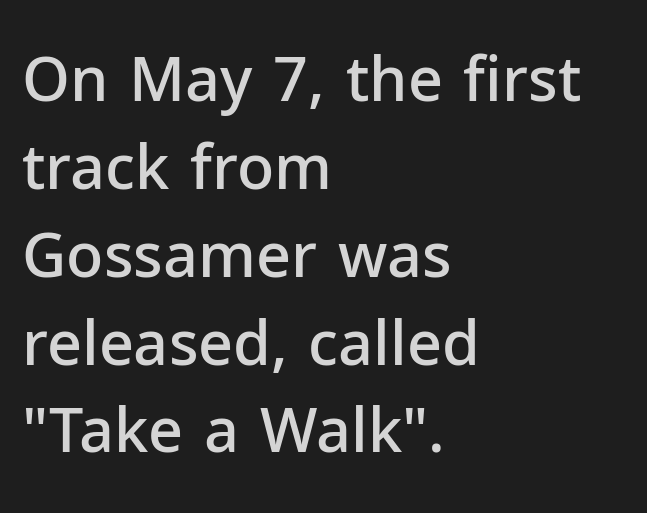
The image shows 61 px semibold sans-serif type, upright; set left-aligned, normal line spacing (1.44x), normal letter spacing, not underlined; low stroke contrast and a medium x-height.
